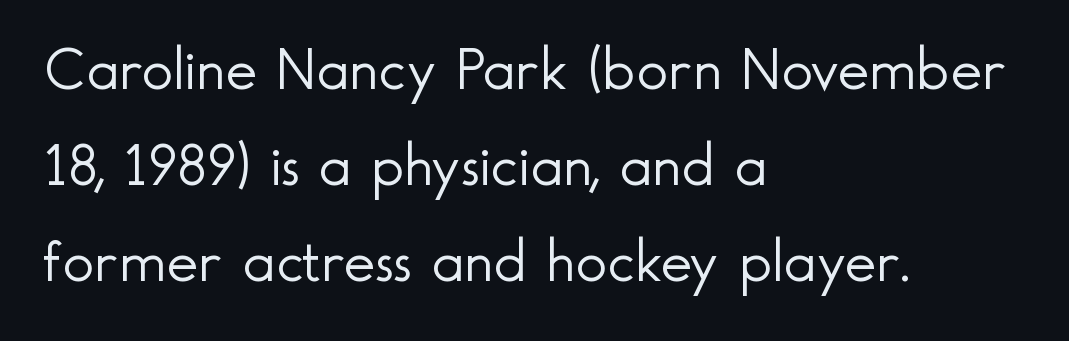
Check under the words: just untouched page. Each stroke keeps to a modest, everyday thickness or less. This is roman type, the default non-slanted kind. The passage shown has conventional tracking throughout.
